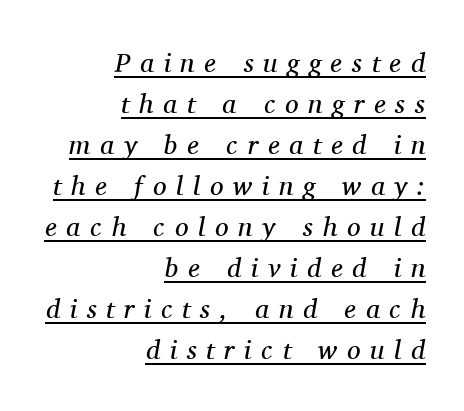
Nothing heavy about these letters — not bold at all. This rendering uses right alignment, leaving the left contour irregular. The designer left line spacing at the default. How are the letters spaced? Widely, with obvious added tracking. Does a line run under the words? Yes, clearly. It's the slanting kind of type.
